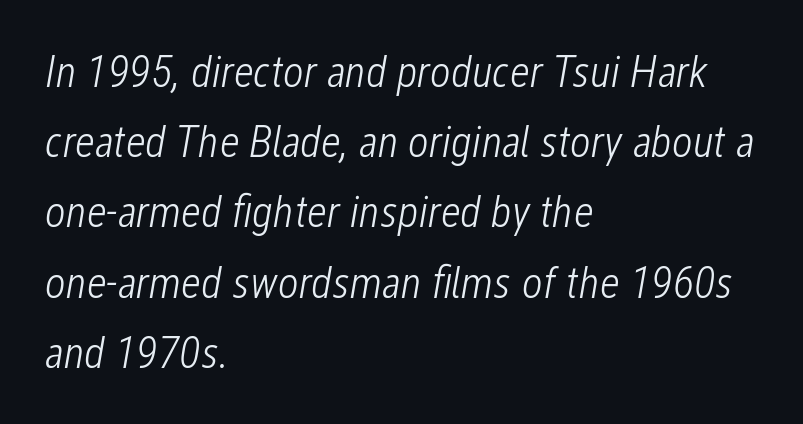
Q: Is the text bold? A: No.
Q: Is the text italic (slanted)? A: Yes, it leans right by about 12 degrees.
Q: Is the text underlined? A: No.
Q: How is the paragraph aligned? A: Left-aligned.
Q: Is the spacing between letters normal or unusually wide? A: Normal.
Q: Is the spacing between lines tight, normal or loose? A: Normal.
Q: Width (condensed, normal, or wide)? A: Condensed.
Q: Stroke contrast? A: Low.
Q: x-height? A: Medium.
Q: Monospaced? A: No.
